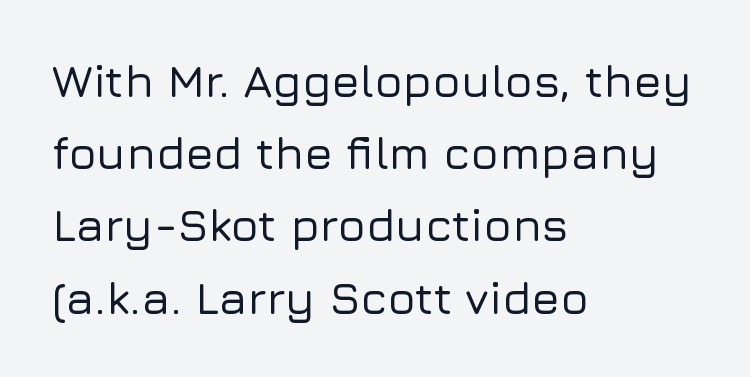
{"serif": "no", "italic": "no", "width": "normal", "stroke_contrast": "low", "x_height": "medium", "monospaced": "no", "underline": "no", "align": "left", "line_spacing": "normal", "line_spacing_ratio": 1.57, "letter_spacing": "normal", "letter_spacing_em": 0.0, "glyph_px": 46}
